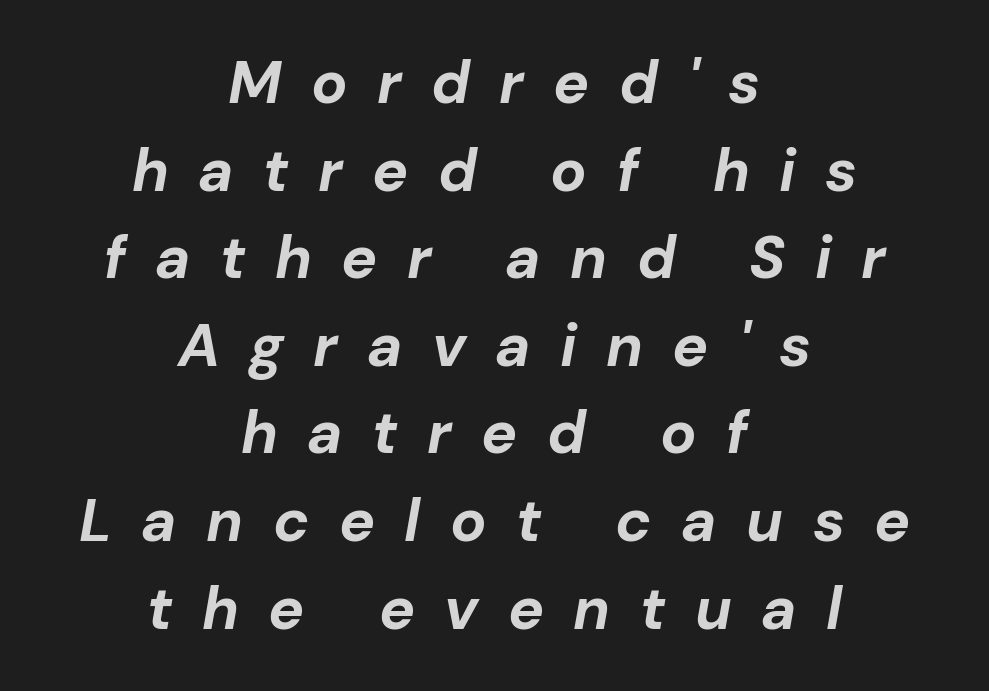
{"italic": "yes", "lean": "right", "slant_degrees": 10, "bold": "yes", "weight": "bold", "width": "normal", "stroke_contrast": "low", "x_height": "medium", "monospaced": "no", "underline": "no", "align": "center", "line_spacing": "normal", "line_spacing_ratio": 1.46, "letter_spacing": "wide", "letter_spacing_em": 0.49, "glyph_px": 60}
